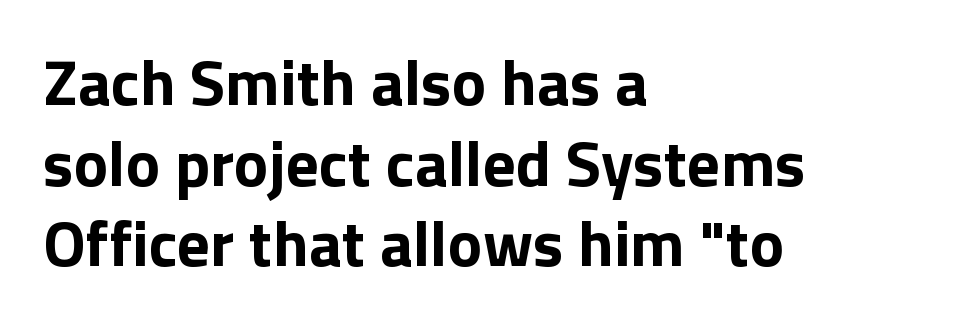
{"serif": "no", "italic": "no", "bold": "yes", "weight": "bold", "width": "normal", "stroke_contrast": "low", "x_height": "medium", "monospaced": "no", "underline": "no", "align": "left", "line_spacing_ratio": 1.24, "letter_spacing": "normal", "letter_spacing_em": 0.0, "glyph_px": 65}
